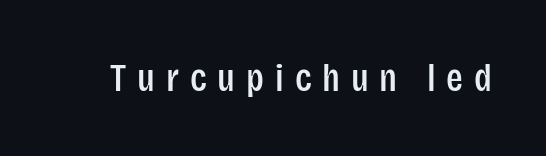
The gap between lines stays unmarked. Note: no serifs on the glyphs. Every stem runs plumb, perpendicular to the baseline. Note the varied advance widths — an 'i' is clearly narrower than an 'm'. Letter spacing: wide.
